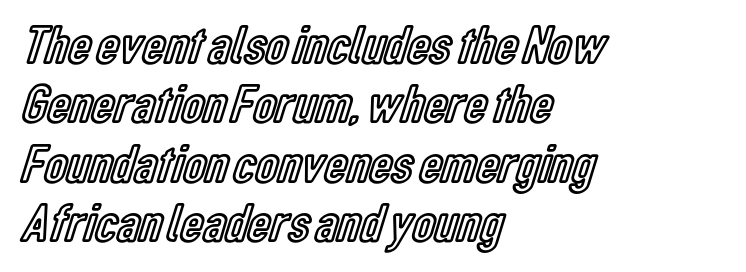
The image shows 55 px condensed type; set left-aligned, tight line spacing (1.08x), normal letter spacing, not underlined; a medium x-height.
